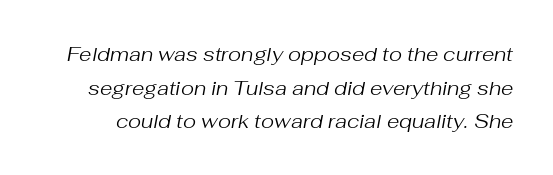
The image shows 20 px text type, italic (leaning right); set normal line spacing (1.68x), normal letter spacing, not underlined.
